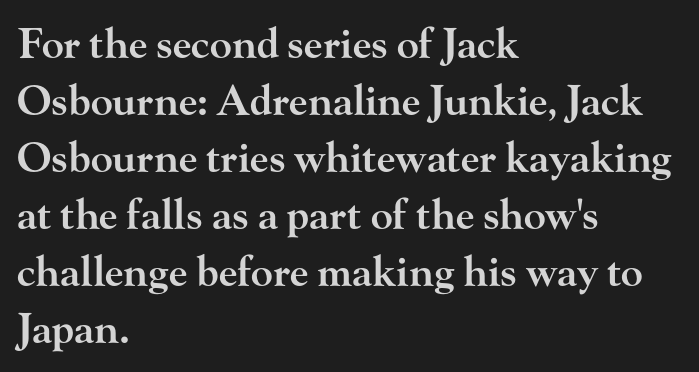
{"serif": "yes", "italic": "no", "bold": "semi", "weight": "semibold", "width": "wide", "stroke_contrast": "high", "x_height": "small", "monospaced": "no", "underline": "no", "align": "left", "line_spacing": "normal", "line_spacing_ratio": 1.39, "letter_spacing": "normal", "letter_spacing_em": 0.0, "glyph_px": 41}
